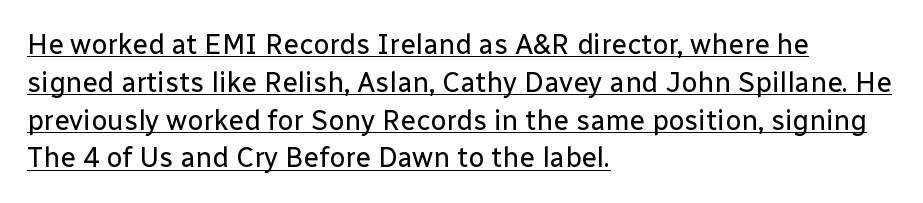
The image shows 28 px regular-weight sans-serif type, upright; set left-aligned, normal line spacing (1.35x), normal letter spacing, underlined; low stroke contrast and a medium x-height.
